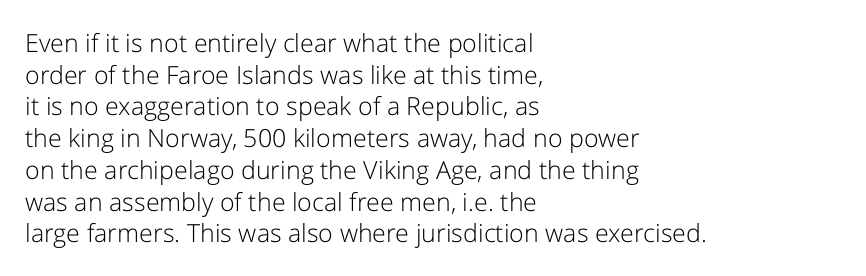
The image shows 25 px text type, upright; set left-aligned, normal line spacing (1.27x), normal letter spacing, not underlined.
